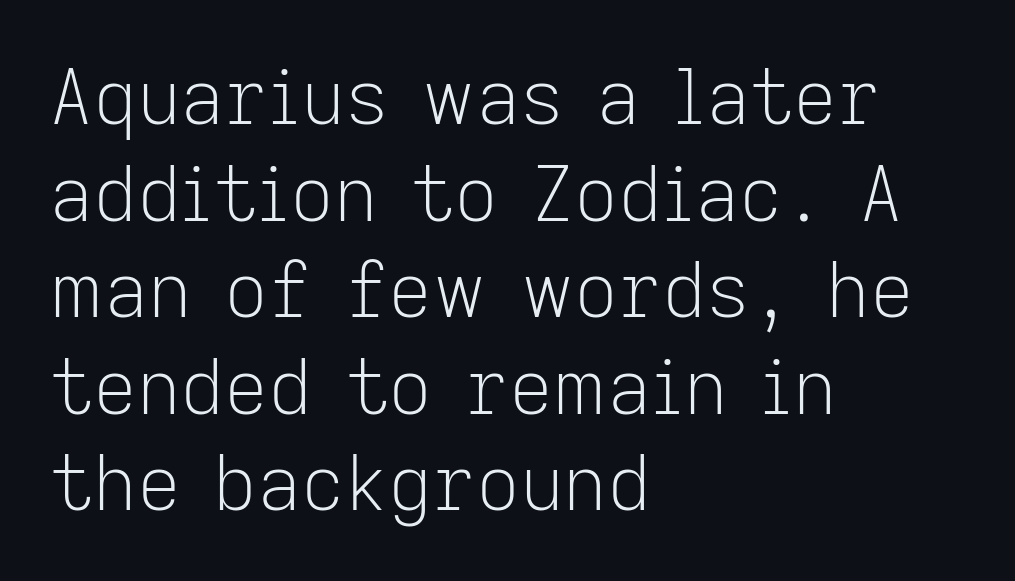
The image shows 76 px light sans-serif type, upright; set left-aligned, normal line spacing (1.27x), normal letter spacing, not underlined; low stroke contrast and a medium x-height.
